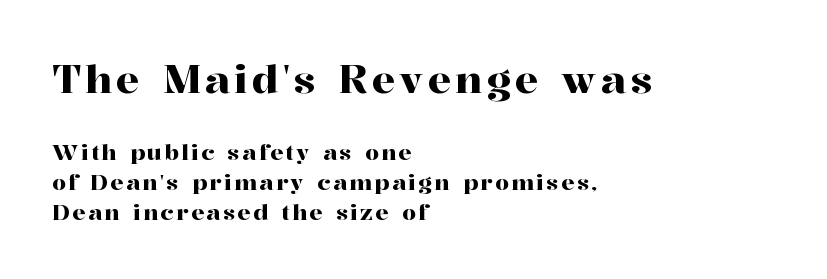
Q: Is the text italic (slanted)? A: No, it is upright.
Q: Is the typeface a serif or a sans-serif typeface? A: Serif.
Q: Is the text underlined? A: No.
Q: How is the paragraph aligned? A: Left-aligned.
Q: Is the spacing between lines tight, normal or loose? A: Normal.
Q: Which block of text is set in a larger size, the first (top) or the second (bottom)? A: The first (top) one.
Q: Width (condensed, normal, or wide)? A: Normal.
Q: Stroke contrast? A: High.
Q: x-height? A: Medium.
Q: Monospaced? A: No.
